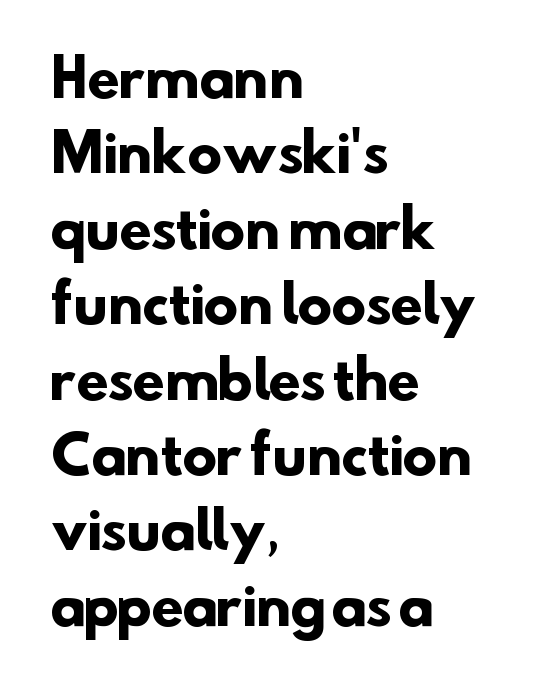
Q: Is the text bold? A: Yes.
Q: Is the typeface a serif or a sans-serif typeface? A: Sans-serif.
Q: Is the text underlined? A: No.
Q: How is the paragraph aligned? A: Left-aligned.
Q: Is the spacing between letters normal or unusually wide? A: Normal.
Q: Is the spacing between lines tight, normal or loose? A: Normal.
Q: Width (condensed, normal, or wide)? A: Normal.
Q: Stroke contrast? A: Low.
Q: x-height? A: Small.
Q: Monospaced? A: No.
